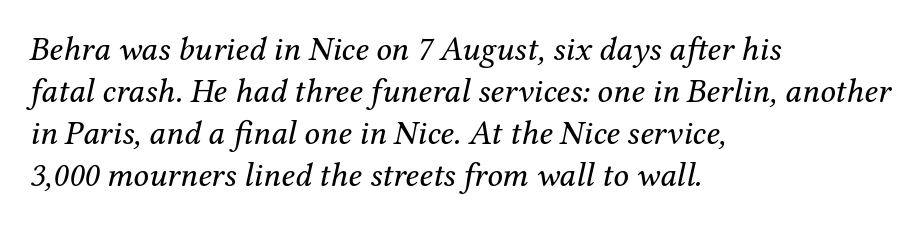
The image shows 34 px regular-weight serif type, italic (leaning right); set left-aligned, line spacing 1.24x, normal letter spacing, not underlined; medium stroke contrast and a medium x-height.
